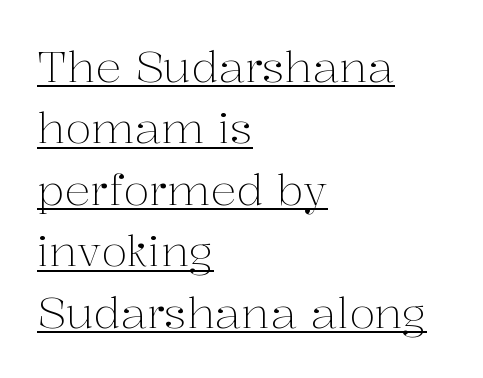
Q: Is the text bold? A: No.
Q: Is the text italic (slanted)? A: No, it is upright.
Q: Is the typeface a serif or a sans-serif typeface? A: Serif.
Q: Is the text underlined? A: Yes.
Q: How is the paragraph aligned? A: Left-aligned.
Q: Is the spacing between letters normal or unusually wide? A: Normal.
Q: Is the spacing between lines tight, normal or loose? A: Normal.
Q: Width (condensed, normal, or wide)? A: Normal.
Q: Stroke contrast? A: Medium.
Q: x-height? A: Medium.
Q: Monospaced? A: No.
